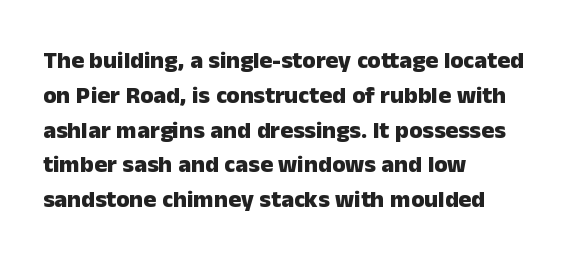
The image shows 24 px bold type, upright; set left-aligned, normal line spacing (1.45x), normal letter spacing, not underlined.
